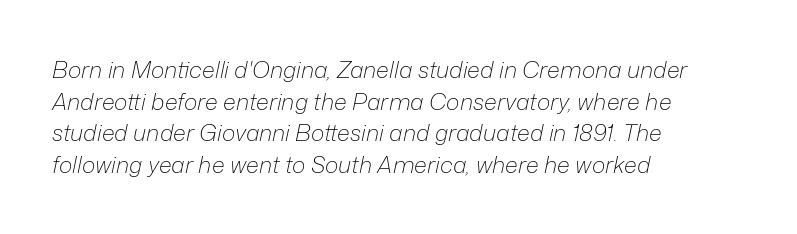
Emphasis-style slanted type is in use. Each line starts at the same left margin while the right side varies. Words float on clear page, feet unadorned. The block of text has a typical density, with ordinary space between rows. The horizontal fit of the characters is conventional and even. Stem width sits at or under what a default text font uses.
